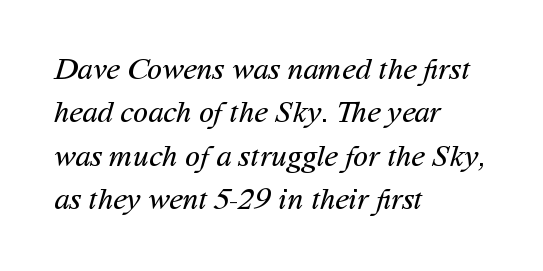
The rendering uses natural spacing where letterforms have individual widths. Compared with a centered layout, this one pins lines to the left instead. Is the stroke heavy? The answer is a plain regular-or-lighter. The gap between lines stays unmarked. How would I describe the line gaps? Plain and ordinary. The characters display no serif detailing; their extremities are plain.
